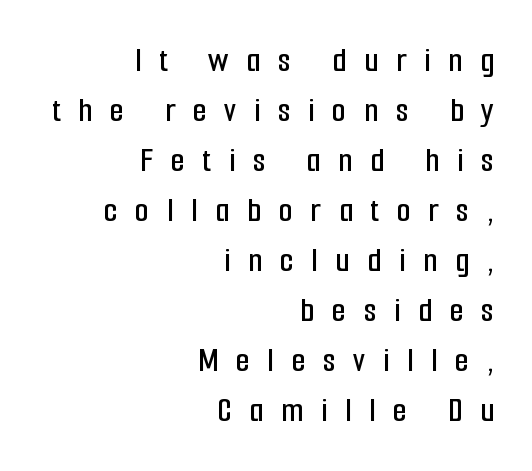
The image shows 36 px condensed sans-serif type, upright; set right-aligned, normal line spacing (1.39x), unusually wide letter spacing (+0.49 em), not underlined; low stroke contrast and a medium x-height.
